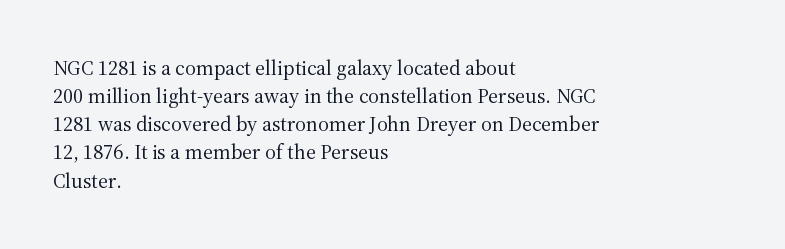
The image shows 21 px text type, upright; set left-aligned, normal line spacing (1.34x), normal letter spacing, not underlined.
